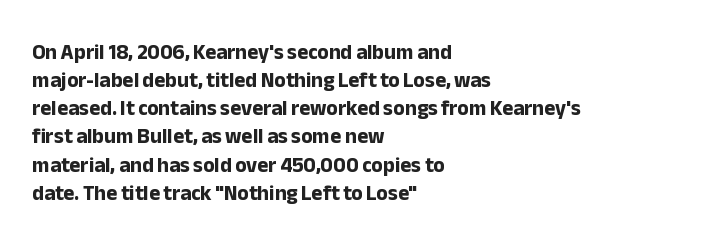
Q: Is the text bold? A: Yes.
Q: Is the text italic (slanted)? A: No, it is upright.
Q: Is the text underlined? A: No.
Q: How is the paragraph aligned? A: Left-aligned.
Q: Is the spacing between letters normal or unusually wide? A: Normal.
Q: Is the spacing between lines tight, normal or loose? A: Normal.
